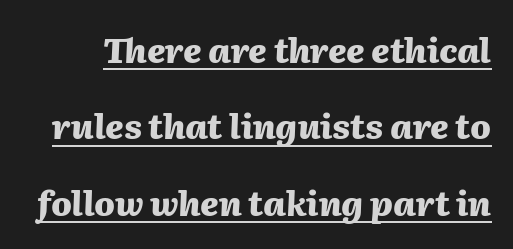
Q: Is the text bold? A: Yes.
Q: Is the text italic (slanted)? A: Yes, it leans right by about 2 degrees.
Q: Is the text underlined? A: Yes.
Q: Is the spacing between letters normal or unusually wide? A: Normal.
Q: Is the spacing between lines tight, normal or loose? A: Loose.
Q: Width (condensed, normal, or wide)? A: Normal.
Q: Stroke contrast? A: Medium.
Q: x-height? A: Medium.
Q: Monospaced? A: No.
